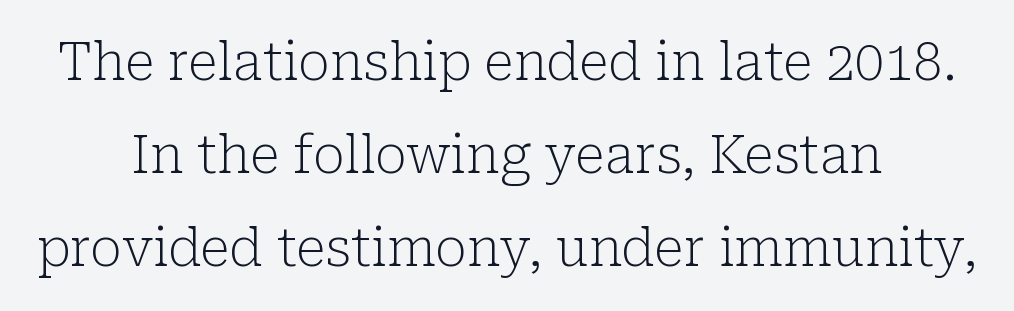
{"serif": "yes", "italic": "no", "bold": "no", "weight": "light", "width": "normal", "stroke_contrast": "low", "x_height": "medium", "monospaced": "no", "underline": "no", "align": "center", "line_spacing_ratio": 1.79, "letter_spacing": "normal", "letter_spacing_em": 0.0, "glyph_px": 52}
